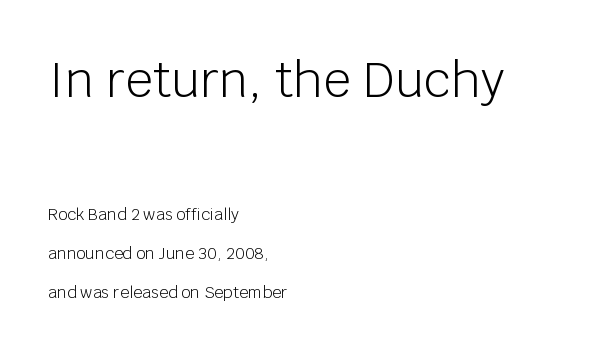
{"serif": "no", "italic": "no", "bold": "no", "weight": "light", "width": "normal", "stroke_contrast": "low", "x_height": "large", "monospaced": "no", "underline": "no", "align": "left", "line_spacing": "loose", "line_spacing_ratio": 2.43, "letter_spacing": "normal", "letter_spacing_em": 0.0, "larger_block": "first", "size_ratio": 3.0, "glyph_px": 48}
